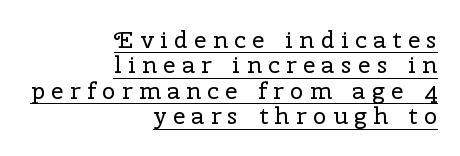
Q: Is the text bold? A: No.
Q: Is the text italic (slanted)? A: No, it is upright.
Q: Is the text underlined? A: Yes.
Q: How is the paragraph aligned? A: Right-aligned.
Q: Is the spacing between letters normal or unusually wide? A: Unusually wide.
Q: Is the spacing between lines tight, normal or loose? A: Tight.
